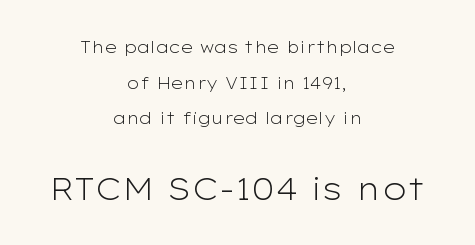
The image shows 31 px light, wide sans-serif type, upright; set centered, loose line spacing (2.23x), normal letter spacing, not underlined; the second (bottom) block is 1.94x larger; low stroke contrast and a medium x-height.
